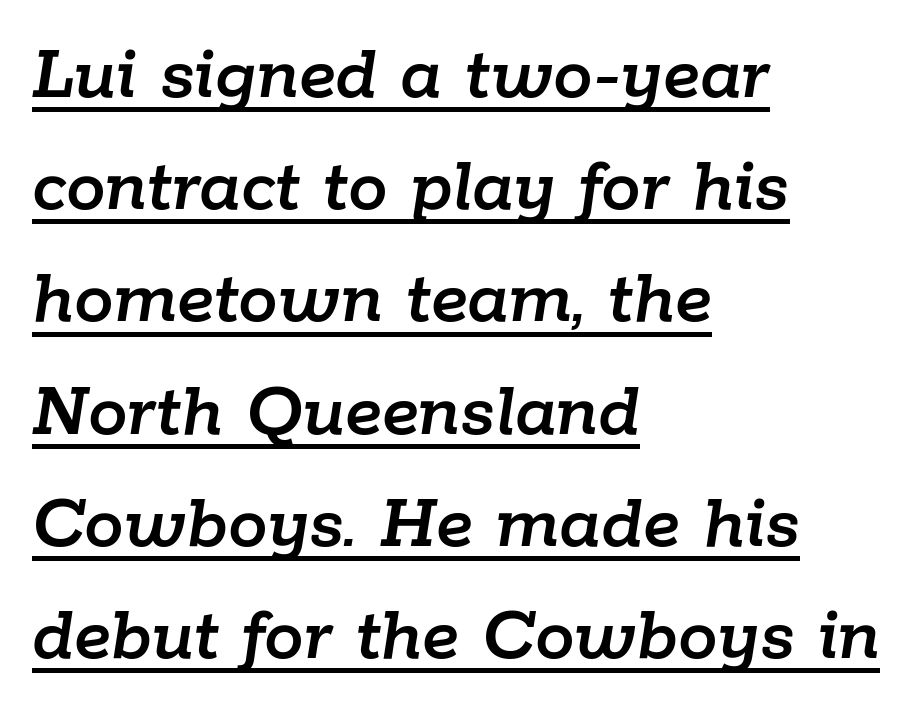
The image shows 79 px text type, italic (leaning right); set left-aligned, normal line spacing (1.42x), normal letter spacing, underlined; low stroke contrast and a medium x-height.
